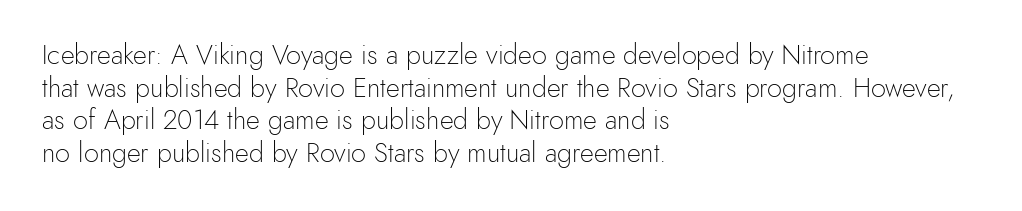
Q: Is the text bold? A: No.
Q: Is the text italic (slanted)? A: No, it is upright.
Q: Is the text underlined? A: No.
Q: How is the paragraph aligned? A: Left-aligned.
Q: Is the spacing between letters normal or unusually wide? A: Normal.
